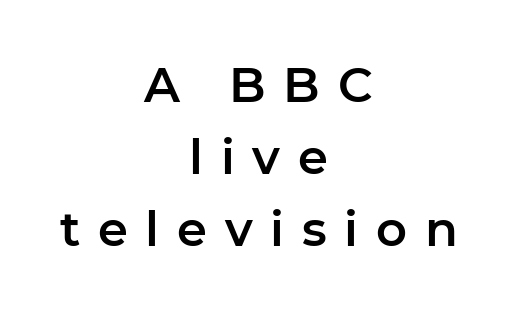
{"serif": "no", "italic": "no", "width": "normal", "stroke_contrast": "low", "x_height": "medium", "monospaced": "no", "underline": "no", "align": "center", "line_spacing": "normal", "line_spacing_ratio": 1.5, "letter_spacing": "wide", "letter_spacing_em": 0.37, "glyph_px": 48}
